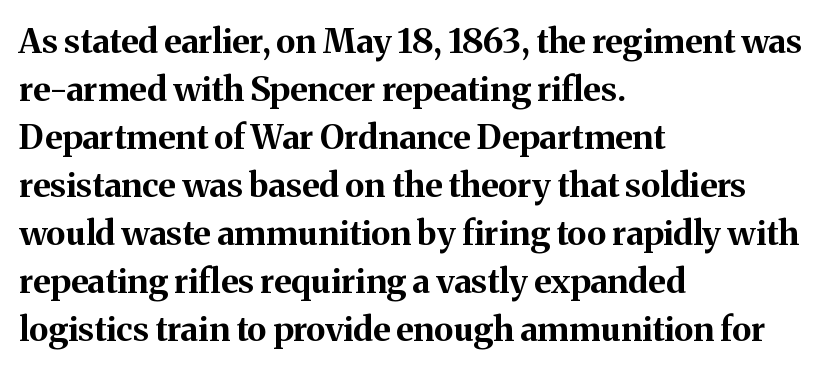
The image shows 34 px bold serif type, upright; set left-aligned, normal line spacing (1.41x), normal letter spacing, not underlined; medium stroke contrast and a medium x-height.
